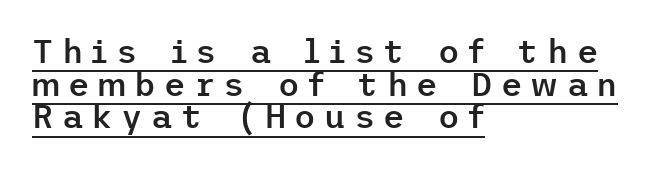
{"serif": "no", "italic": "no", "bold": "semi", "weight": "semibold", "width": "normal", "stroke_contrast": "low", "x_height": "medium", "underline": "yes", "align": "left", "line_spacing": "tight", "line_spacing_ratio": 0.99, "letter_spacing": "wide", "letter_spacing_em": 0.25, "glyph_px": 33}
